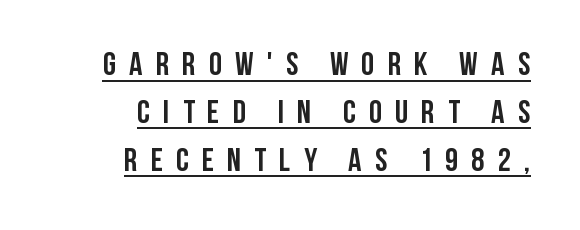
{"serif": "no", "italic": "no", "bold": "yes", "weight": "semibold", "width": "condensed", "stroke_contrast": "low", "x_height": "large", "monospaced": "no", "underline": "yes", "align": "right", "line_spacing": "normal", "line_spacing_ratio": 1.45, "letter_spacing": "wide", "letter_spacing_em": 0.4, "glyph_px": 33}
